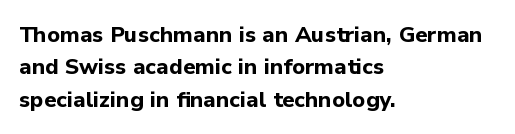
This block has exactly the height ordinary leading produces. A roman cut, with each character standing at attention. Typesetter's note: full bold, strokes at maximum text heaviness. The rendering anchors every line to the left-hand side.
